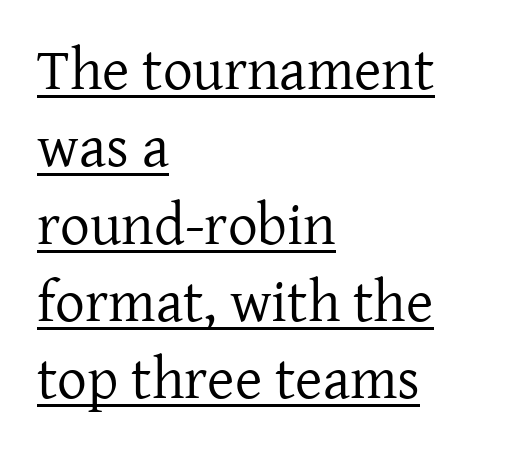
Q: Is the text bold? A: No.
Q: Is the text italic (slanted)? A: No, it is upright.
Q: Is the typeface a serif or a sans-serif typeface? A: Serif.
Q: Is the text underlined? A: Yes.
Q: How is the paragraph aligned? A: Left-aligned.
Q: Is the spacing between letters normal or unusually wide? A: Normal.
Q: Is the spacing between lines tight, normal or loose? A: Normal.
Q: Width (condensed, normal, or wide)? A: Normal.
Q: Stroke contrast? A: Low.
Q: x-height? A: Medium.
Q: Monospaced? A: No.
